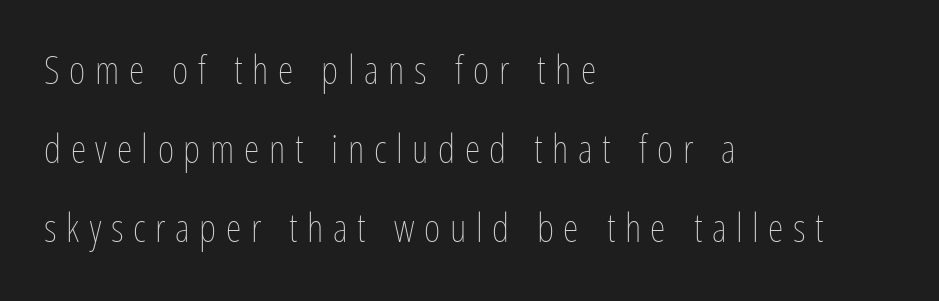
The image shows 40 px thin, condensed type, upright; set left-aligned, loose line spacing (1.97x), unusually wide letter spacing (+0.24 em), not underlined; low stroke contrast and a medium x-height.
